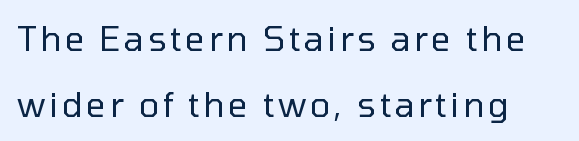
The image shows 34 px regular-weight sans-serif type, upright; set loose line spacing (1.94x), not underlined; low stroke contrast and a medium x-height.
